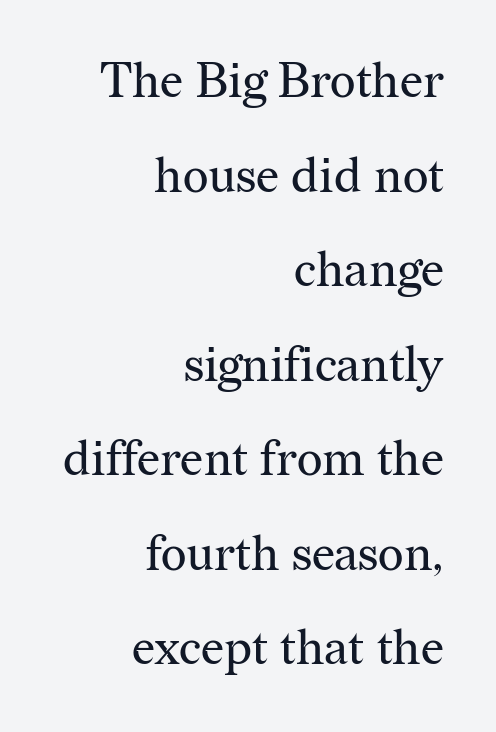
{"serif": "yes", "italic": "no", "bold": "no", "weight": "regular", "width": "normal", "stroke_contrast": "medium", "x_height": "medium", "monospaced": "no", "underline": "no", "align": "right", "line_spacing": "loose", "line_spacing_ratio": 1.93, "letter_spacing": "normal", "letter_spacing_em": 0.0, "glyph_px": 49}
